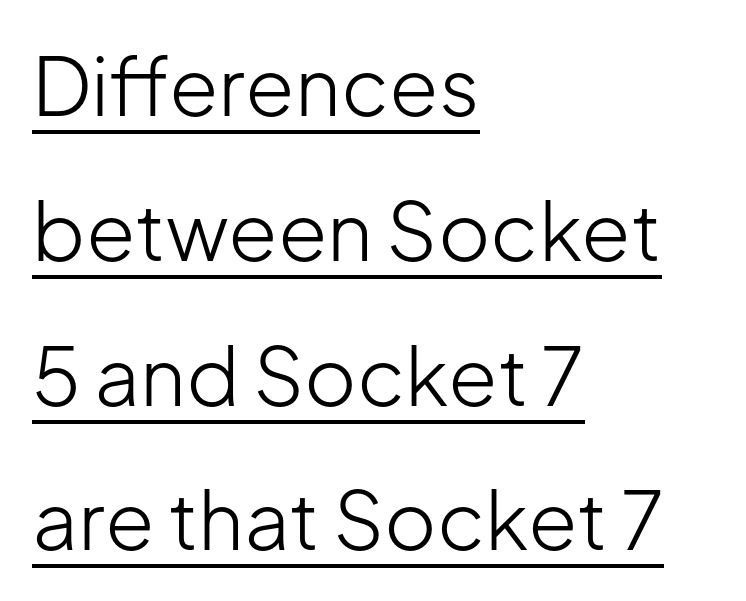
Q: Is the text bold? A: No.
Q: Is the text italic (slanted)? A: No, it is upright.
Q: Is the typeface a serif or a sans-serif typeface? A: Sans-serif.
Q: Is the text underlined? A: Yes.
Q: How is the paragraph aligned? A: Left-aligned.
Q: Is the spacing between letters normal or unusually wide? A: Normal.
Q: Width (condensed, normal, or wide)? A: Normal.
Q: Stroke contrast? A: Low.
Q: x-height? A: Medium.
Q: Monospaced? A: No.
